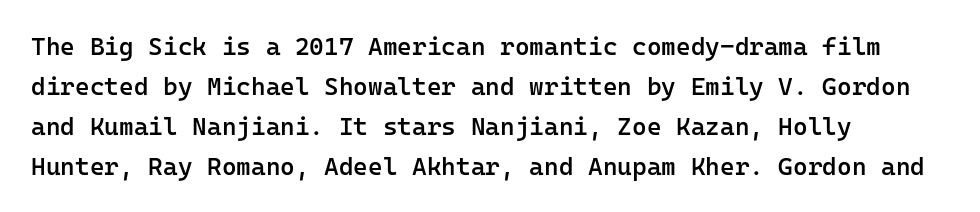
Q: Is the text bold? A: Semi-bold.
Q: Is the text italic (slanted)? A: No, it is upright.
Q: Is the text underlined? A: No.
Q: How is the paragraph aligned? A: Left-aligned.
Q: Is the spacing between letters normal or unusually wide? A: Normal.
Q: Is the spacing between lines tight, normal or loose? A: Normal.
